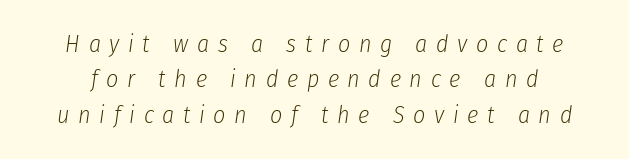
The image shows 24 px text type, italic (leaning right); set normal line spacing (1.47x), unusually wide letter spacing (+0.36 em), not underlined.
